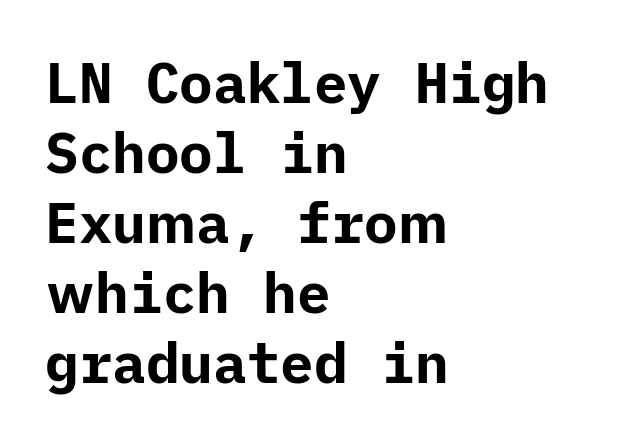
Q: Is the text bold? A: Yes.
Q: Is the text italic (slanted)? A: No, it is upright.
Q: Is the typeface a serif or a sans-serif typeface? A: Sans-serif.
Q: Is the text underlined? A: No.
Q: How is the paragraph aligned? A: Left-aligned.
Q: Is the spacing between letters normal or unusually wide? A: Normal.
Q: Is the spacing between lines tight, normal or loose? A: Normal.
Q: Width (condensed, normal, or wide)? A: Normal.
Q: Stroke contrast? A: Low.
Q: x-height? A: Medium.
